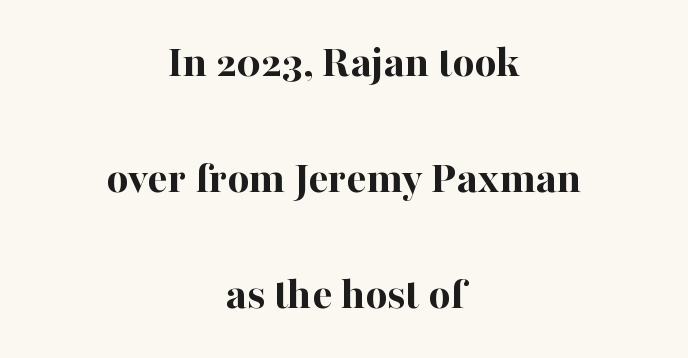
{"serif": "yes", "italic": "no", "bold": "yes", "weight": "bold", "width": "normal", "stroke_contrast": "high", "x_height": "medium", "monospaced": "no", "underline": "no", "align": "center", "line_spacing": "loose", "line_spacing_ratio": 2.47, "letter_spacing": "normal", "letter_spacing_em": 0.0, "glyph_px": 47}
